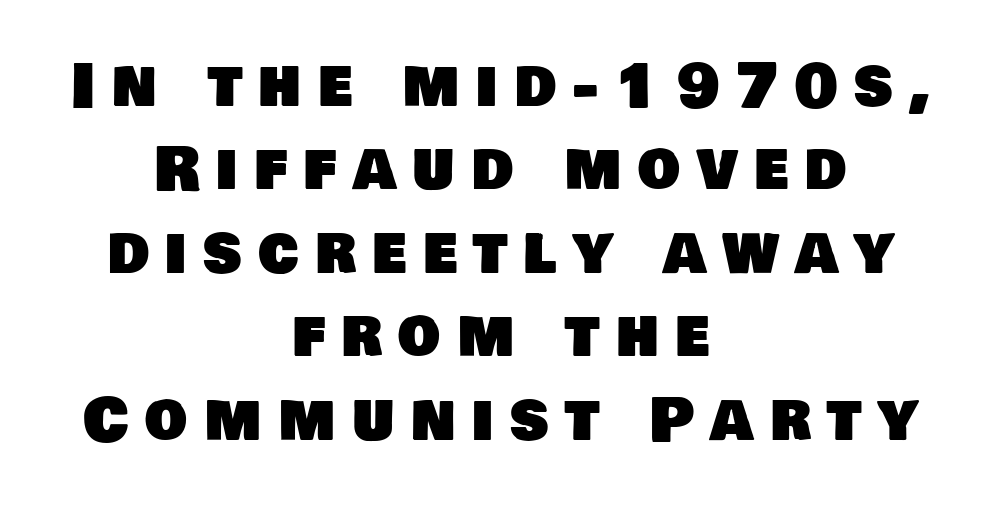
Q: Is the typeface a serif or a sans-serif typeface? A: Sans-serif.
Q: Is the text underlined? A: No.
Q: How is the paragraph aligned? A: Centered.
Q: Is the spacing between letters normal or unusually wide? A: Unusually wide.
Q: Is the spacing between lines tight, normal or loose? A: Normal.
Q: Width (condensed, normal, or wide)? A: Normal.
Q: Stroke contrast? A: Low.
Q: x-height? A: Large.
Q: Monospaced? A: No.
